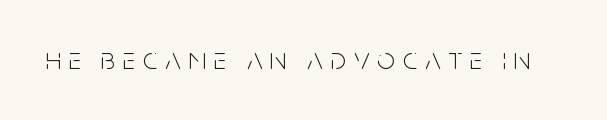
{"serif": "no", "italic": "no", "bold": "no", "weight": "light", "width": "condensed", "stroke_contrast": "low", "x_height": "large", "monospaced": "no", "underline": "no", "letter_spacing": "wide", "letter_spacing_em": 0.25, "glyph_px": 31}
